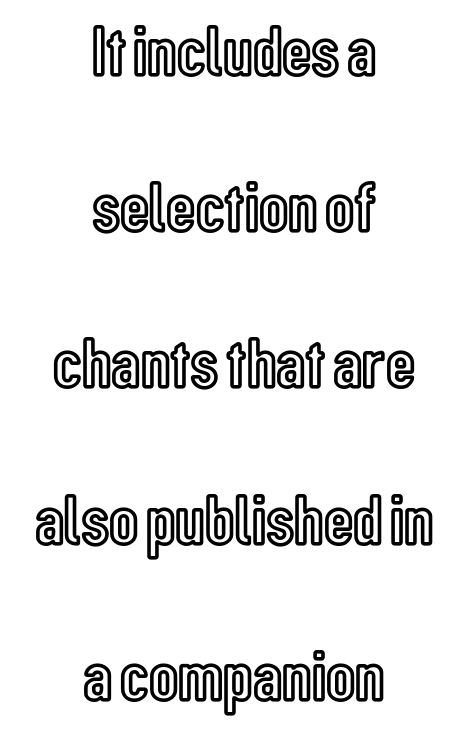
Line starts and ends both wander, symmetrically. In terms of posture, this sample is upright. Has an underline been added? It has not. There is no visible air inserted between adjacent glyphs. Note the varied advance widths — an 'i' is clearly narrower than an 'm'. How would I describe the line gaps? Wide and relaxed.
